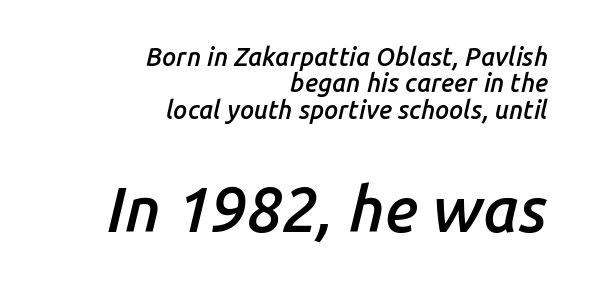
The image shows 63 px semibold type, italic (leaning right); set right-aligned, tight line spacing (1.06x), normal letter spacing, not underlined; the second (bottom) block is 2.52x larger; low stroke contrast and a medium x-height.
